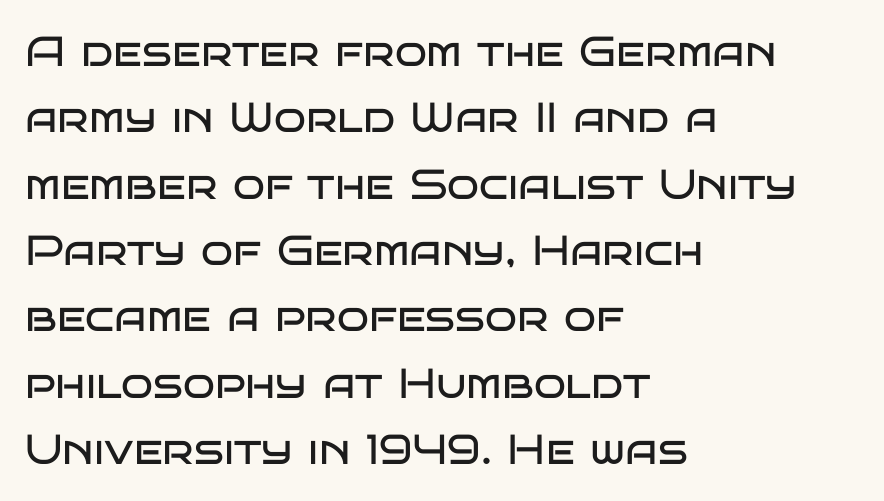
Q: Is the text bold? A: No.
Q: Is the text italic (slanted)? A: No, it is upright.
Q: Is the typeface a serif or a sans-serif typeface? A: Sans-serif.
Q: Is the text underlined? A: No.
Q: How is the paragraph aligned? A: Left-aligned.
Q: Is the spacing between letters normal or unusually wide? A: Normal.
Q: Is the spacing between lines tight, normal or loose? A: Normal.
Q: Width (condensed, normal, or wide)? A: Wide.
Q: Stroke contrast? A: Low.
Q: x-height? A: Large.
Q: Monospaced? A: No.
